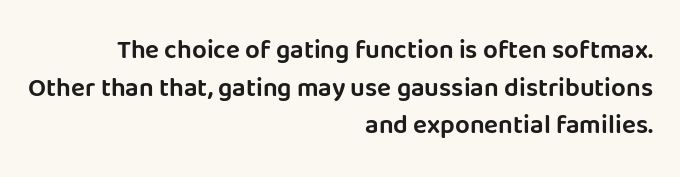
{"italic": "no", "underline": "no", "align": "right", "line_spacing": "normal", "line_spacing_ratio": 1.45, "letter_spacing": "normal", "letter_spacing_em": 0.0, "glyph_px": 26}
